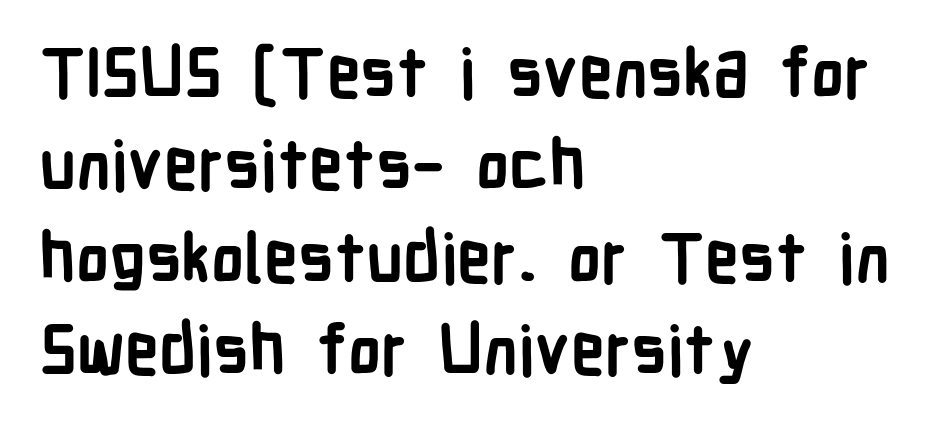
Q: Is the text bold? A: Yes.
Q: Is the text italic (slanted)? A: No, it is upright.
Q: Is the typeface a serif or a sans-serif typeface? A: Sans-serif.
Q: Is the text underlined? A: No.
Q: How is the paragraph aligned? A: Left-aligned.
Q: Is the spacing between letters normal or unusually wide? A: Normal.
Q: Is the spacing between lines tight, normal or loose? A: Normal.
Q: Width (condensed, normal, or wide)? A: Condensed.
Q: Stroke contrast? A: Low.
Q: x-height? A: Medium.
Q: Monospaced? A: No.
